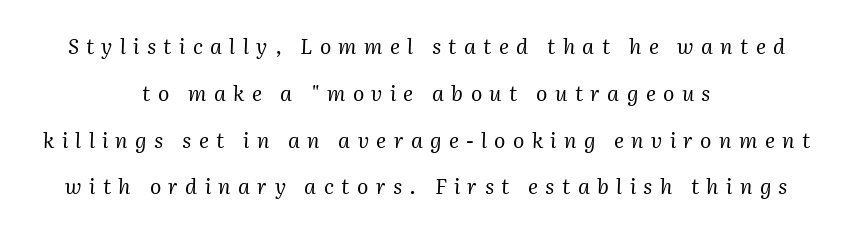
One glance says open: line gaps are wider than usual. Descenders hang freely into open space. Substantial extra tracking has been applied to these lines. The rag falls on both sides of this text block equally. Weight: not bold — regular or lighter.
